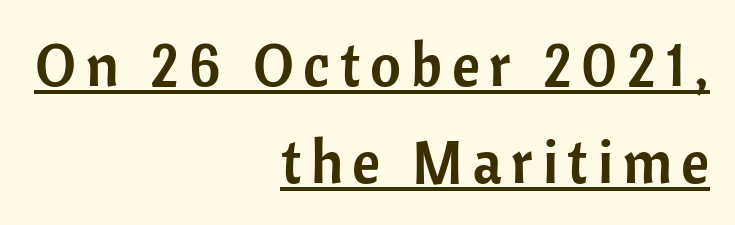
Q: Is the text italic (slanted)? A: No, it is upright.
Q: Is the typeface a serif or a sans-serif typeface? A: Sans-serif.
Q: Is the text underlined? A: Yes.
Q: How is the paragraph aligned? A: Right-aligned.
Q: Is the spacing between lines tight, normal or loose? A: Normal.
Q: Width (condensed, normal, or wide)? A: Normal.
Q: Stroke contrast? A: Low.
Q: x-height? A: Medium.
Q: Monospaced? A: No.
